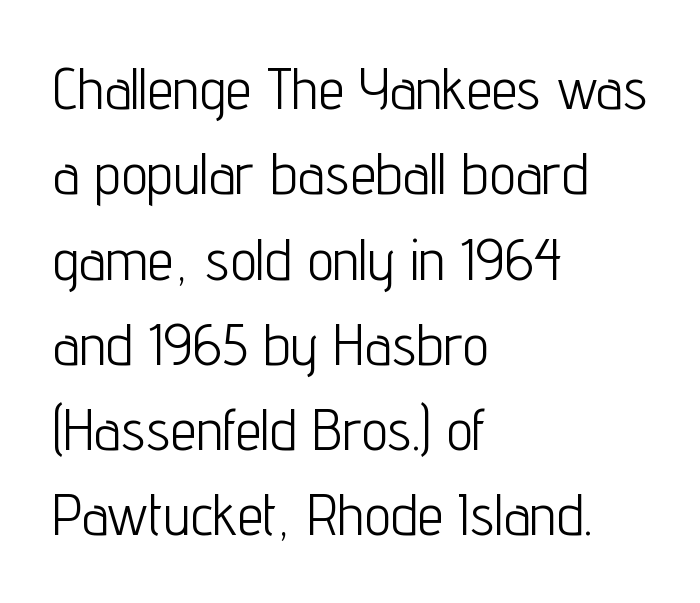
{"serif": "no", "italic": "no", "bold": "no", "weight": "light", "width": "condensed", "stroke_contrast": "low", "x_height": "medium", "monospaced": "no", "underline": "no", "align": "left", "line_spacing": "normal", "line_spacing_ratio": 1.47, "letter_spacing": "normal", "letter_spacing_em": 0.0, "glyph_px": 58}
